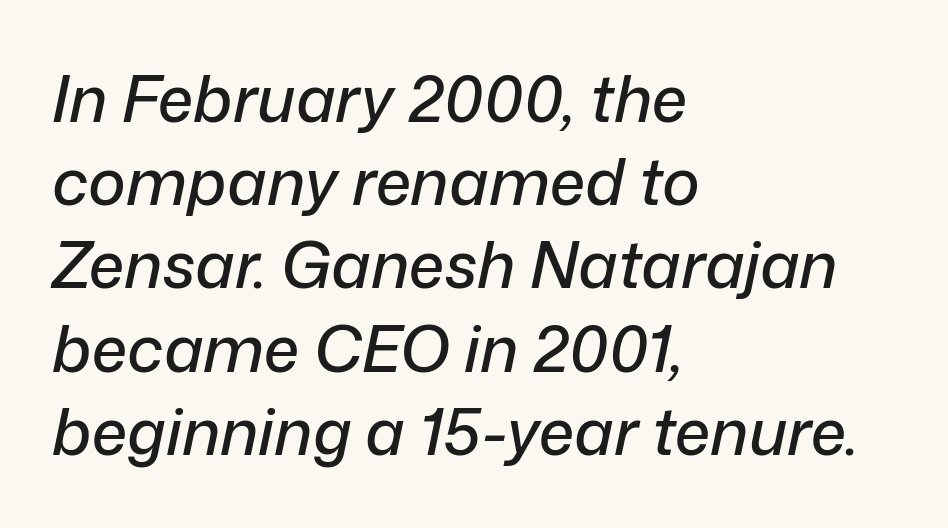
If you drew a ruler down the left edge, every line would touch it. Yep, that's italic — everything's leaning. Students, observe: this is what conventionally led text looks like. Is this a fixed-width face? No — the glyphs have proportional, varying widths.
